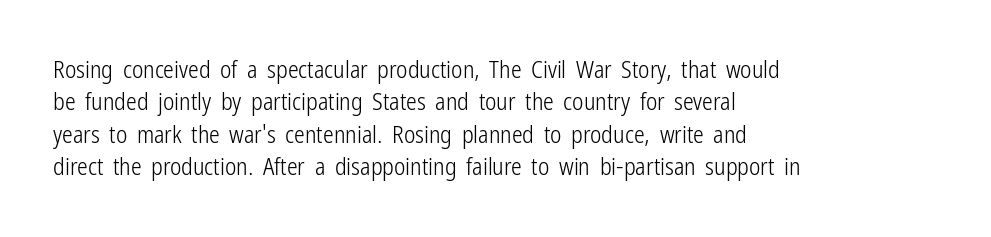
{"italic": "no", "bold": "no", "underline": "no", "align": "left", "line_spacing": "normal", "line_spacing_ratio": 1.35, "letter_spacing": "normal", "letter_spacing_em": 0.0, "glyph_px": 24}
